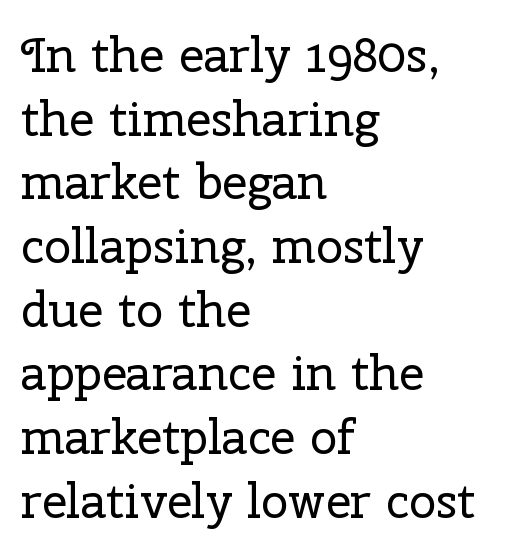
Q: Is the text bold? A: No.
Q: Is the text italic (slanted)? A: No, it is upright.
Q: Is the typeface a serif or a sans-serif typeface? A: Serif.
Q: Is the text underlined? A: No.
Q: How is the paragraph aligned? A: Left-aligned.
Q: Is the spacing between letters normal or unusually wide? A: Normal.
Q: Is the spacing between lines tight, normal or loose? A: Normal.
Q: Width (condensed, normal, or wide)? A: Normal.
Q: Stroke contrast? A: Low.
Q: x-height? A: Medium.
Q: Monospaced? A: No.
